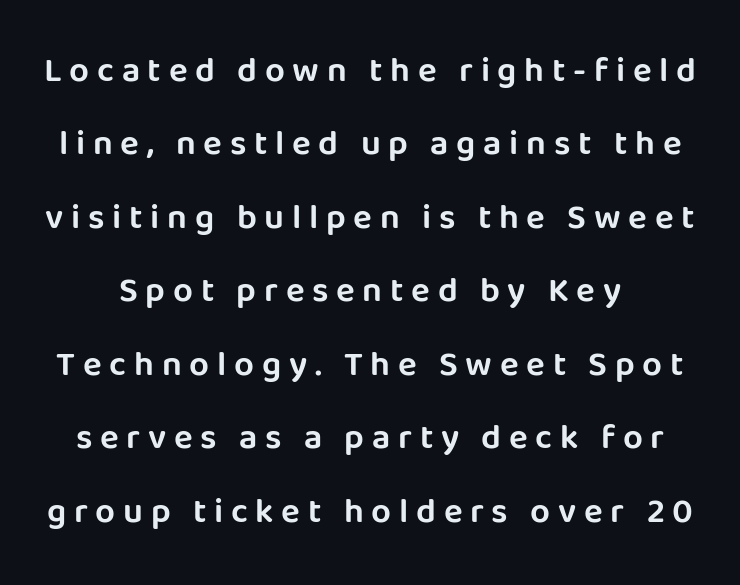
{"serif": "no", "italic": "no", "width": "normal", "stroke_contrast": "low", "x_height": "large", "monospaced": "no", "underline": "no", "line_spacing": "loose", "line_spacing_ratio": 2.1, "letter_spacing": "wide", "letter_spacing_em": 0.22, "glyph_px": 35}
